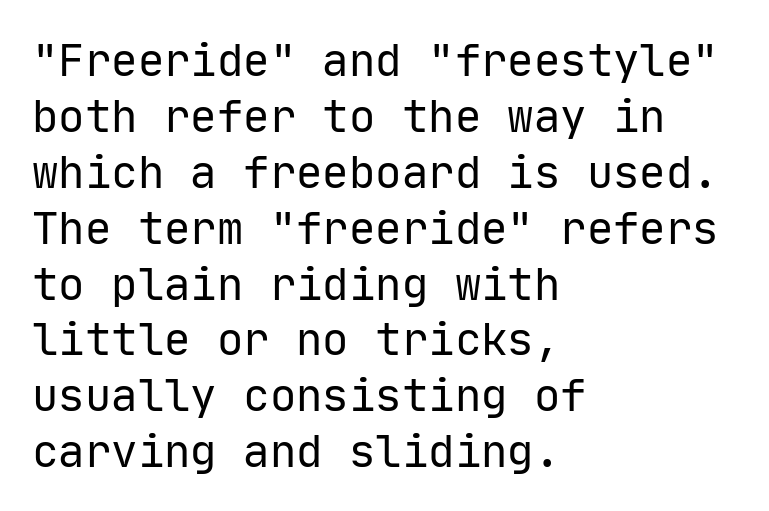
{"serif": "no", "italic": "no", "bold": "no", "weight": "regular", "width": "normal", "stroke_contrast": "low", "x_height": "medium", "monospaced": "yes", "underline": "no", "align": "left", "line_spacing": "normal", "line_spacing_ratio": 1.27, "letter_spacing": "normal", "letter_spacing_em": 0.0, "glyph_px": 44}
